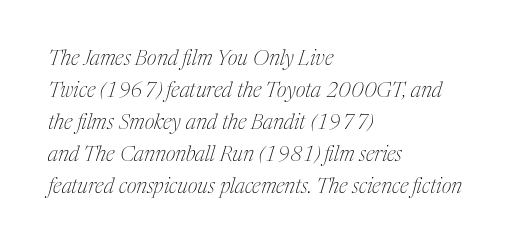
Q: Is the text bold? A: No.
Q: Is the text italic (slanted)? A: Yes, it leans right by about 17 degrees.
Q: Is the text underlined? A: No.
Q: How is the paragraph aligned? A: Left-aligned.
Q: Is the spacing between letters normal or unusually wide? A: Normal.
Q: Is the spacing between lines tight, normal or loose? A: Normal.
